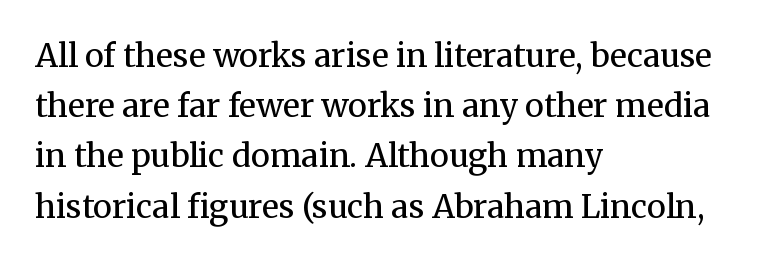
Is this a fixed-width face? No — the glyphs have proportional, varying widths. Line spacing here is normal. In terms of letterspacing, this is plain default setting. The strokes are not fattened; the text isn't bold. Ascenders rise straight up at ninety degrees.
